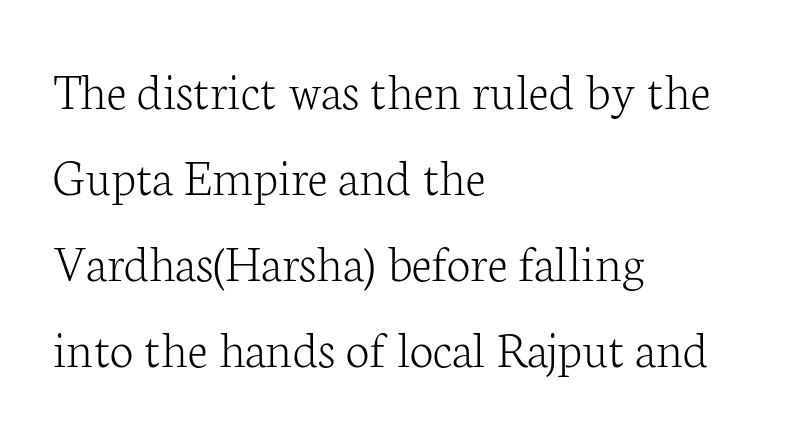
{"serif": "yes", "italic": "no", "bold": "no", "weight": "light", "width": "normal", "stroke_contrast": "low", "x_height": "medium", "monospaced": "no", "underline": "no", "align": "left", "line_spacing": "normal", "line_spacing_ratio": 1.59, "letter_spacing": "normal", "letter_spacing_em": 0.0, "glyph_px": 54}
